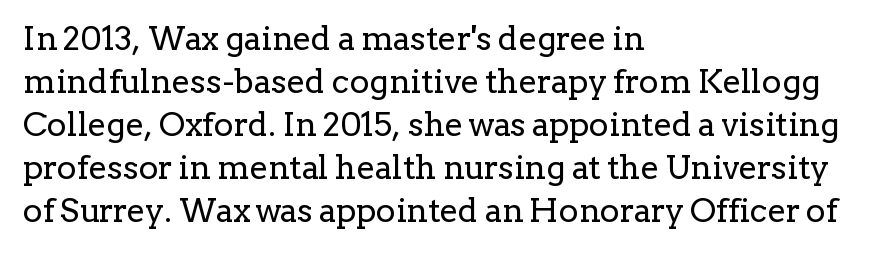
{"serif": "yes", "italic": "no", "bold": "no", "weight": "regular", "width": "normal", "stroke_contrast": "low", "x_height": "medium", "monospaced": "no", "underline": "no", "align": "left", "line_spacing": "normal", "line_spacing_ratio": 1.3, "letter_spacing": "normal", "letter_spacing_em": 0.0, "glyph_px": 33}
